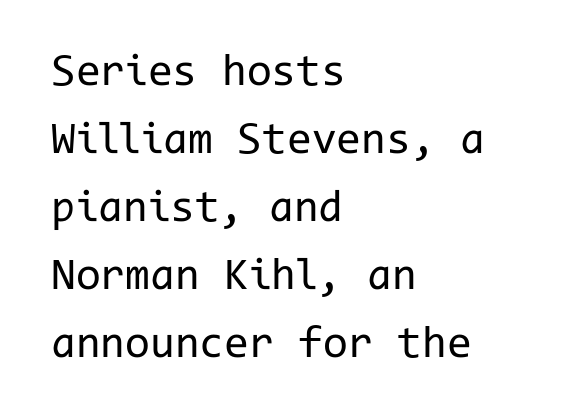
{"serif": "no", "italic": "no", "bold": "no", "weight": "regular", "width": "normal", "stroke_contrast": "low", "x_height": "medium", "monospaced": "yes", "underline": "no", "align": "left", "line_spacing": "normal", "line_spacing_ratio": 1.51, "letter_spacing": "normal", "letter_spacing_em": 0.0, "glyph_px": 45}
